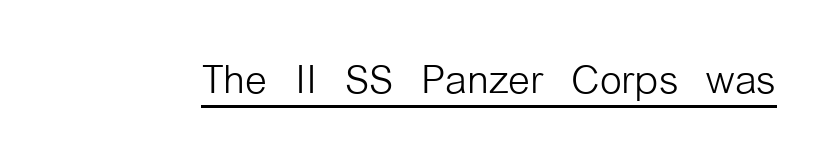
The image shows 56 px light, condensed sans-serif type, upright; set normal letter spacing, underlined; low stroke contrast and a medium x-height.
